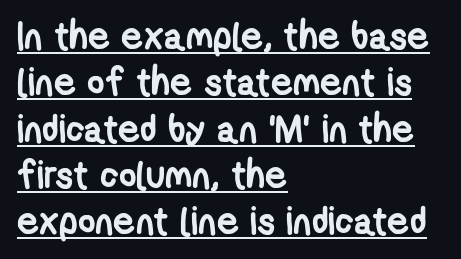
The image shows 38 px semibold, condensed sans-serif type; set left-aligned, line spacing 1.22x, normal letter spacing, underlined; low stroke contrast and a medium x-height.
